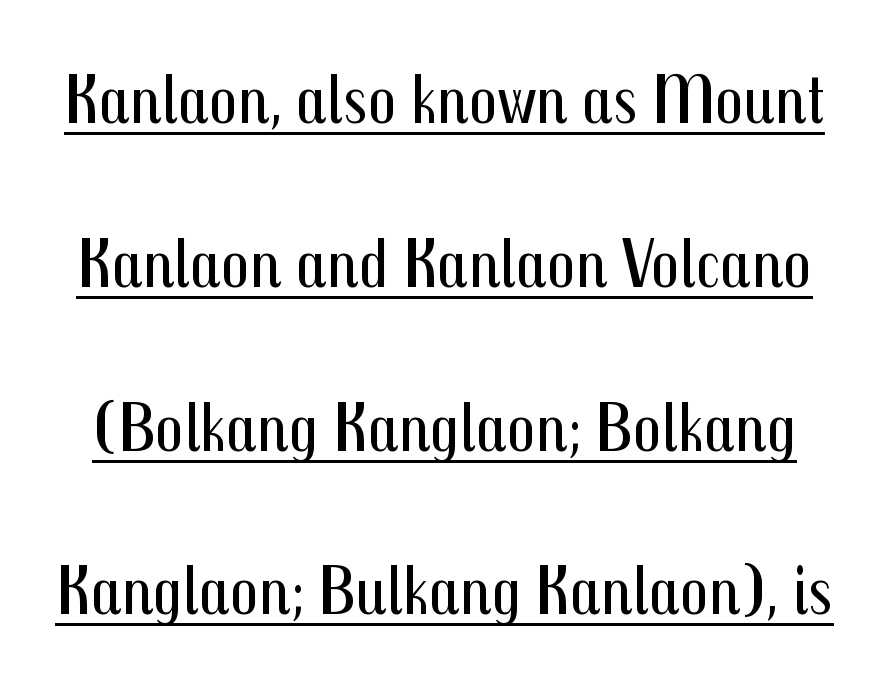
{"serif": "no", "italic": "no", "bold": "no", "weight": "regular", "width": "condensed", "stroke_contrast": "medium", "x_height": "medium", "monospaced": "no", "underline": "yes", "line_spacing": "loose", "line_spacing_ratio": 2.34, "letter_spacing": "normal", "letter_spacing_em": 0.0, "glyph_px": 70}
